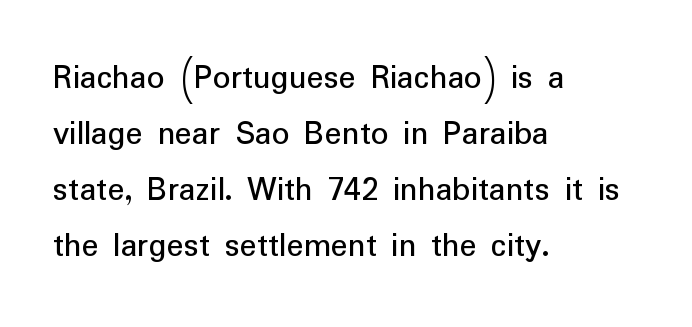
{"serif": "no", "italic": "no", "bold": "no", "weight": "regular", "width": "normal", "stroke_contrast": "low", "x_height": "medium", "monospaced": "no", "underline": "no", "align": "left", "line_spacing": "normal", "line_spacing_ratio": 1.6, "letter_spacing": "normal", "letter_spacing_em": 0.0, "glyph_px": 35}
